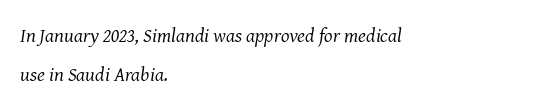
{"italic": "yes", "lean": "right", "slant_degrees": 8, "bold": "no", "underline": "no", "align": "left", "line_spacing": "loose", "line_spacing_ratio": 1.94, "letter_spacing": "normal", "letter_spacing_em": 0.0, "glyph_px": 20}
